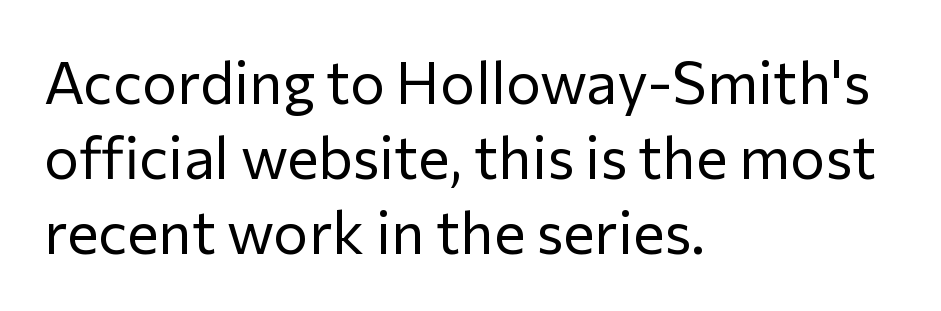
Leading: standard. The passage shown is typed in a proportional face where columns would drift. A clean baseline with only descenders dipping below it. What stands out about the letter spacing? Nothing — it is the standard amount.
